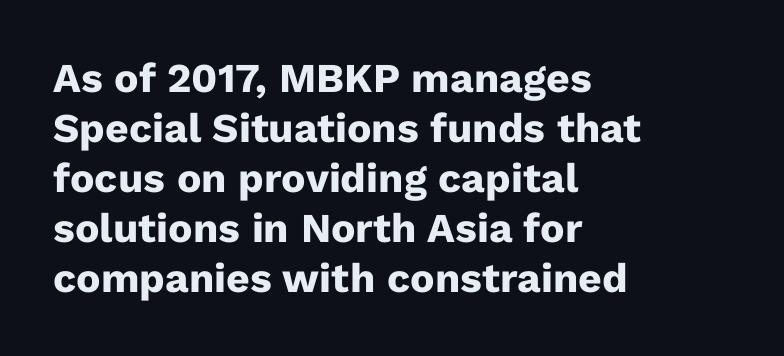
The image shows 41 px heavy sans-serif type, upright; set left-aligned, line spacing 1.22x, normal letter spacing, not underlined; low stroke contrast and a medium x-height.
